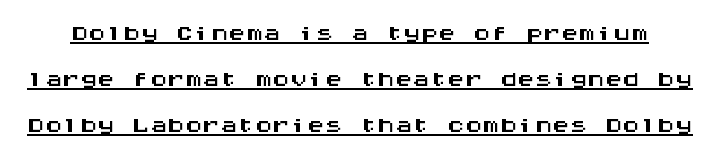
Caption: standard tracking, unaltered. Beneath each row of characters lies a ruled line. Monospaced: the letters line up in strict vertical columns. Serif or sans? Sans — the stroke terminals are bare. The rows are spaced the way most documents space them. Italic: no, the glyphs are upright roman.
